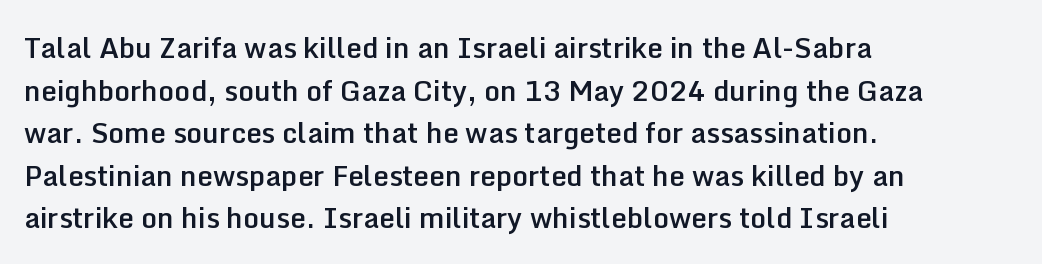
{"serif": "no", "italic": "no", "bold": "semi", "weight": "semibold", "width": "normal", "stroke_contrast": "low", "x_height": "medium", "monospaced": "no", "underline": "no", "align": "left", "line_spacing": "normal", "line_spacing_ratio": 1.52, "letter_spacing": "normal", "letter_spacing_em": 0.0, "glyph_px": 28}
